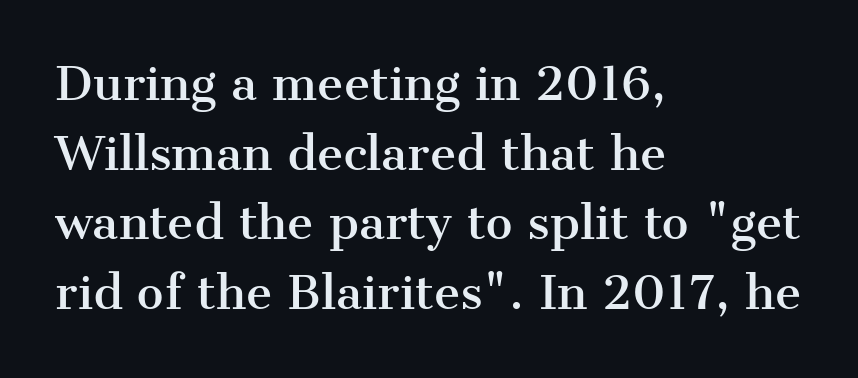
{"serif": "yes", "italic": "no", "width": "normal", "stroke_contrast": "medium", "x_height": "medium", "monospaced": "no", "underline": "no", "align": "left", "line_spacing": "normal", "line_spacing_ratio": 1.55, "letter_spacing": "normal", "letter_spacing_em": 0.0, "glyph_px": 45}
